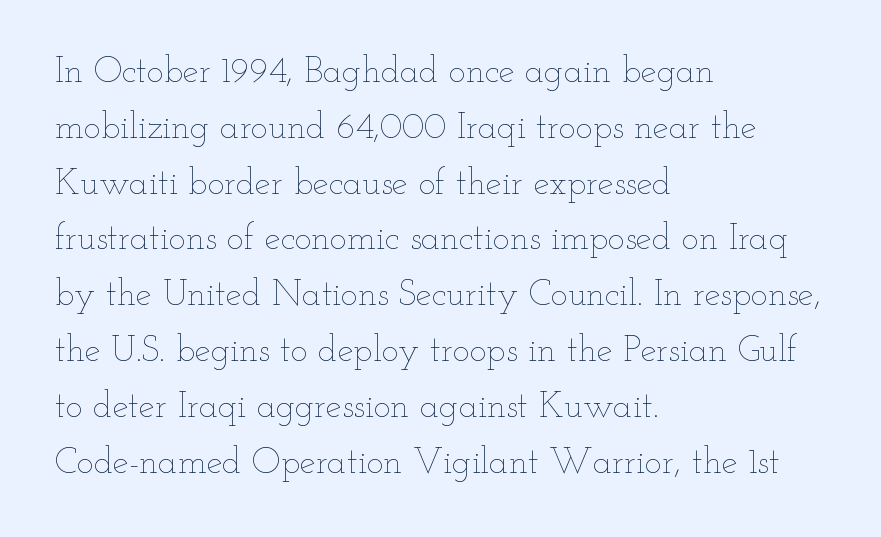
Q: Is the text bold? A: No.
Q: Is the text italic (slanted)? A: No, it is upright.
Q: Is the text underlined? A: No.
Q: How is the paragraph aligned? A: Left-aligned.
Q: Is the spacing between letters normal or unusually wide? A: Normal.
Q: Is the spacing between lines tight, normal or loose? A: Normal.
Q: Width (condensed, normal, or wide)? A: Wide.
Q: Stroke contrast? A: Low.
Q: x-height? A: Small.
Q: Monospaced? A: No.
